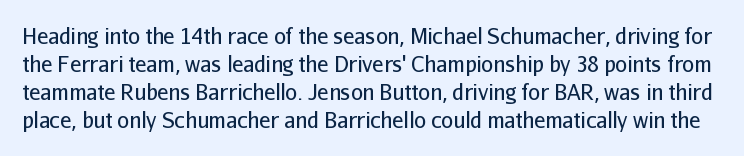
Plain, unruled lines of type. Caption: standard tracking, unaltered. The lettering stays uniformly vertical, giving the passage a roman look. The characters are drawn with everyday or finer stroke widths. Reading down the column, the eye jumps a familiar distance to each next line.
